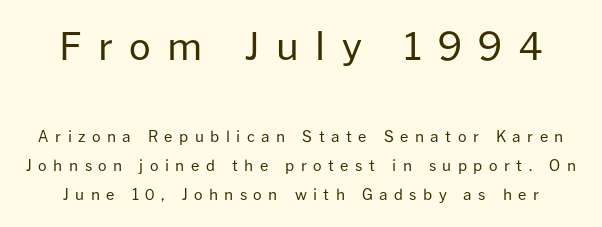
The image shows 38 px regular-weight sans-serif type, upright; set loose line spacing (1.93x), unusually wide letter spacing (+0.43 em), not underlined; the first (top) block is 2.53x larger; low stroke contrast and a medium x-height.
